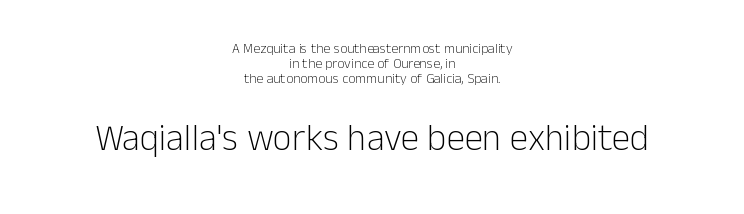
The image shows 37 px light sans-serif type, upright; set centered, tight line spacing (1.06x), normal letter spacing, not underlined; the second (bottom) block is 2.64x larger; low stroke contrast and a medium x-height.
